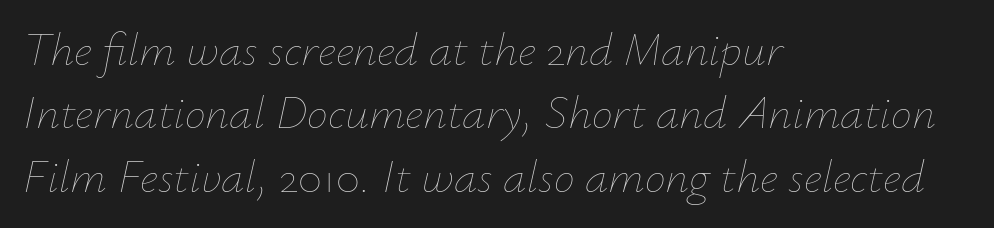
These lines stack with their left ends in a neat column. This block has exactly the height ordinary leading produces. Characters are canted at an angle relative to the baseline's perpendicular. Check the space under the baseline: it is left empty. This sample has the flowing, uneven cadence of proportional lettering. Heft: none added — not bold.
